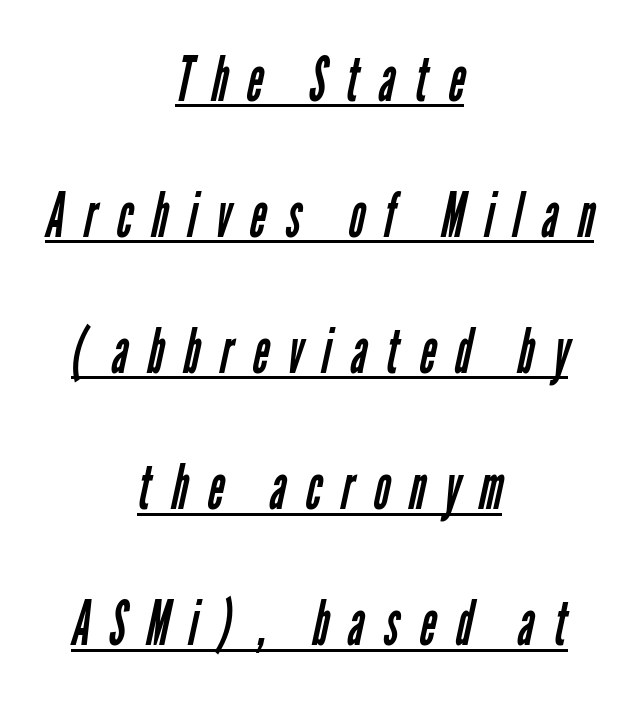
The tracking reads as deliberately expanded to a designer's eye. The font family rendered here belongs to the sans-serif group. The letterforms sit at book weight or below. Regarding leading, the lines here are spaced well apart. This sample has the flowing, uneven cadence of proportional lettering. Underlined type.
